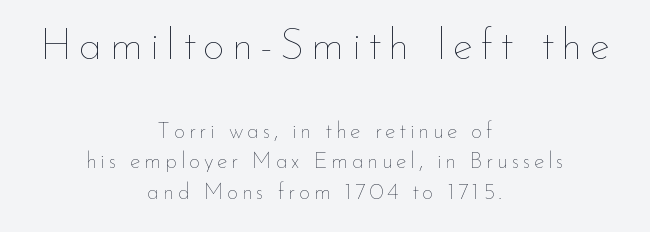
{"italic": "no", "bold": "no", "weight": "thin", "width": "normal", "stroke_contrast": "low", "x_height": "small", "monospaced": "no", "underline": "no", "align": "center", "line_spacing": "normal", "line_spacing_ratio": 1.4, "larger_block": "first", "size_ratio": 1.95, "glyph_px": 43}
